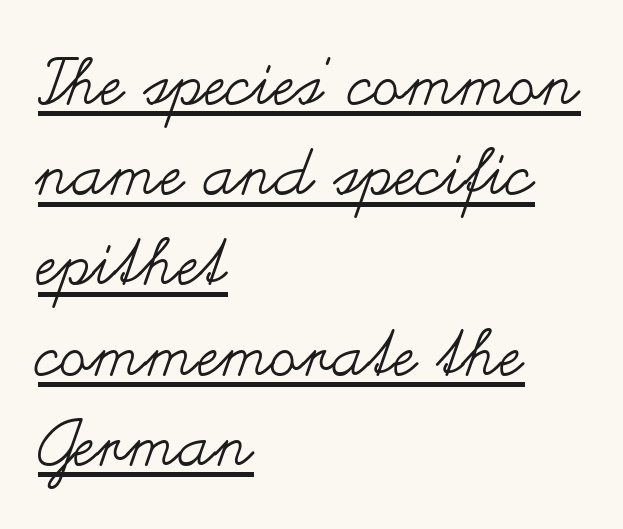
Q: Is the text bold? A: No.
Q: Is the text italic (slanted)? A: Yes.
Q: Is the text underlined? A: Yes.
Q: How is the paragraph aligned? A: Left-aligned.
Q: Is the spacing between letters normal or unusually wide? A: Normal.
Q: Is the spacing between lines tight, normal or loose? A: Normal.
Q: Width (condensed, normal, or wide)? A: Wide.
Q: Stroke contrast? A: Medium.
Q: x-height? A: Small.
Q: Monospaced? A: No.
